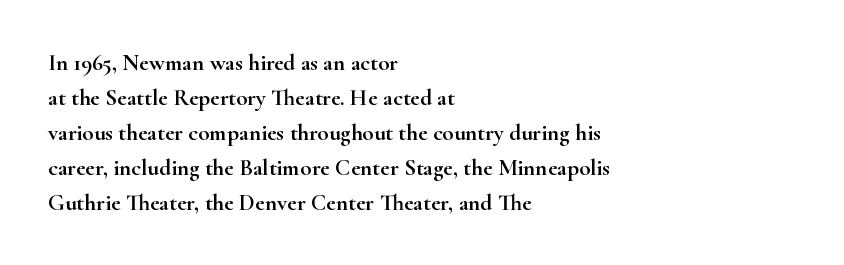
Q: Is the text italic (slanted)? A: No, it is upright.
Q: Is the text underlined? A: No.
Q: How is the paragraph aligned? A: Left-aligned.
Q: Is the spacing between letters normal or unusually wide? A: Normal.
Q: Is the spacing between lines tight, normal or loose? A: Normal.
